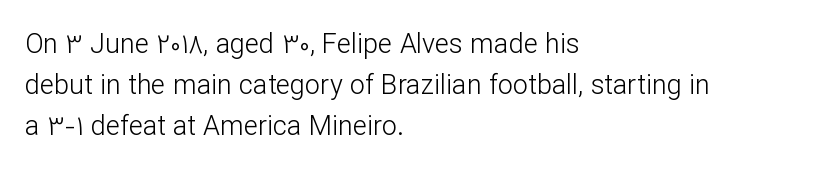
Q: Is the text bold? A: No.
Q: Is the text italic (slanted)? A: No, it is upright.
Q: Is the text underlined? A: No.
Q: How is the paragraph aligned? A: Left-aligned.
Q: Is the spacing between letters normal or unusually wide? A: Normal.
Q: Is the spacing between lines tight, normal or loose? A: Normal.
